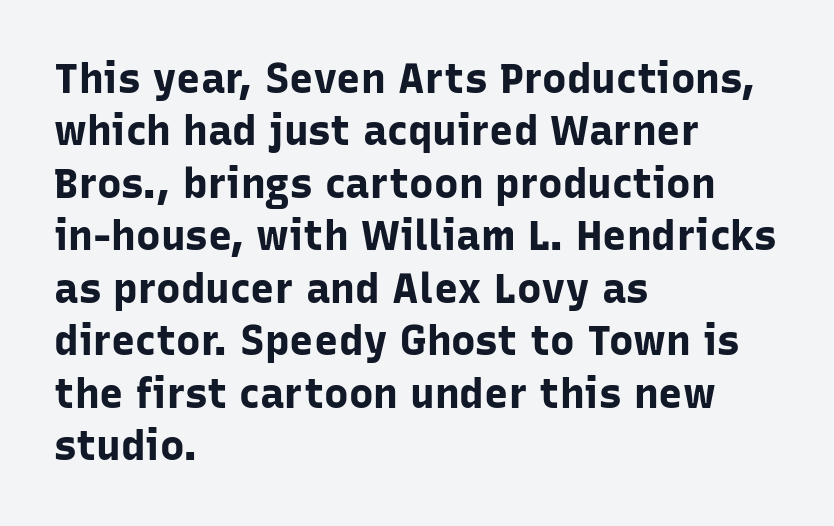
Observe the ordinary spacing: letters are neighbours, not strangers. Leading: standard. The passage shown is emphatically bold. When letters stand straight like this, we call the style roman or upright. The rendering uses natural spacing where letterforms have individual widths. Type without underlining.
